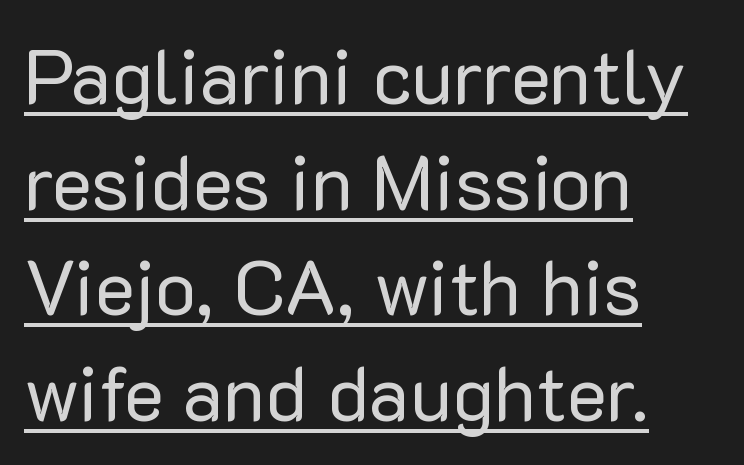
Serifs: no, the terminals of the letterforms are clean. Spacing verdict: proportional, widths tailored to each character. Default kerning and tracking; the words read as compact shapes. In designer terms, the underline attribute is active on this setting.
